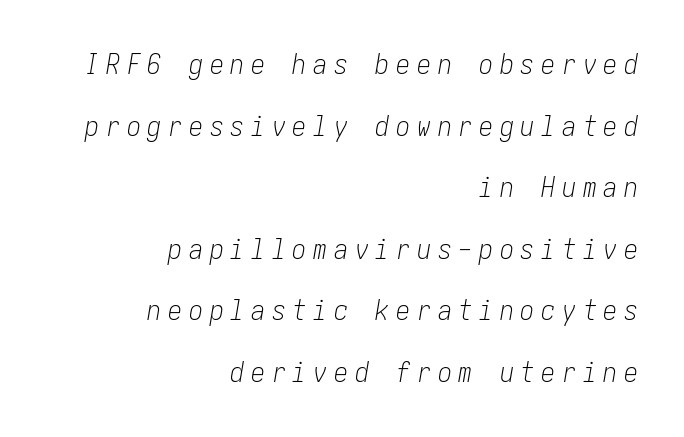
A flush-right, rag-left setting is used for this passage. A great deal of white space separates one row of letters from the next. Tracking value appears strongly positive — letters spread wide. Every character sits at an angle, as italics do. The zone under the glyphs is completely vacant.
